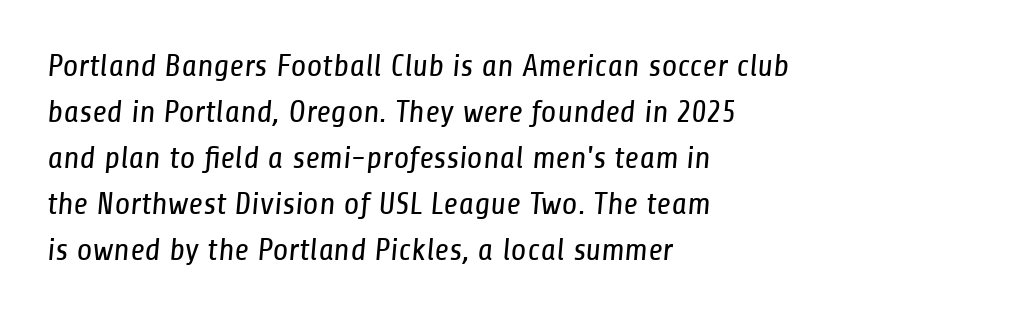
The image shows 32 px regular-weight, condensed sans-serif type; set left-aligned, normal line spacing (1.44x), normal letter spacing, not underlined; low stroke contrast and a medium x-height.
